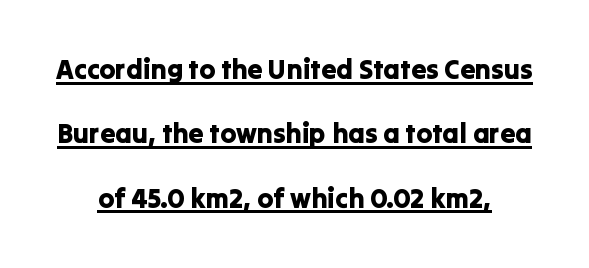
The image shows 27 px text type, upright; set loose line spacing (2.38x), normal letter spacing, underlined.
